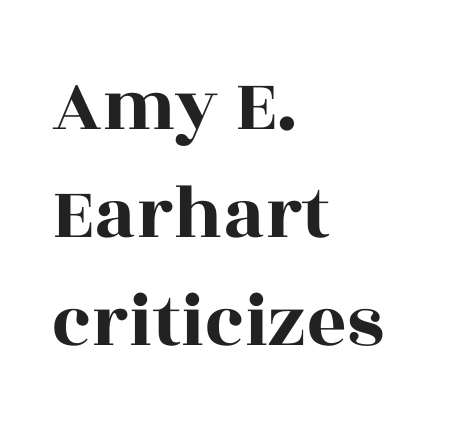
{"serif": "yes", "italic": "no", "width": "wide", "x_height": "large", "monospaced": "no", "underline": "no", "align": "left", "line_spacing": "normal", "line_spacing_ratio": 1.4, "letter_spacing": "normal", "letter_spacing_em": 0.0, "glyph_px": 77}
